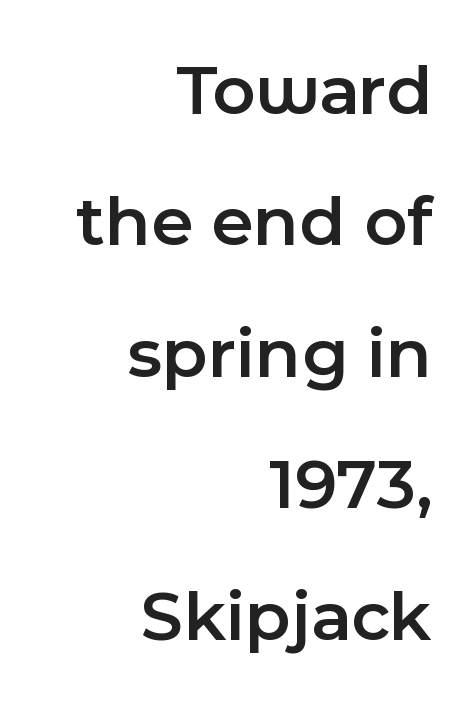
{"serif": "no", "italic": "no", "bold": "semi", "weight": "semibold", "width": "normal", "x_height": "medium", "monospaced": "no", "underline": "no", "align": "right", "line_spacing_ratio": 1.8, "letter_spacing": "normal", "letter_spacing_em": 0.0, "glyph_px": 73}
